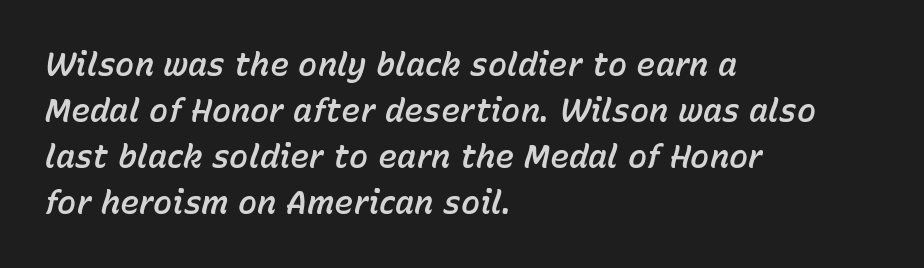
{"italic": "yes", "lean": "right", "slant_degrees": 15, "width": "normal", "stroke_contrast": "low", "x_height": "medium", "monospaced": "no", "underline": "no", "align": "left", "line_spacing": "normal", "line_spacing_ratio": 1.44, "letter_spacing": "normal", "letter_spacing_em": 0.0, "glyph_px": 32}
